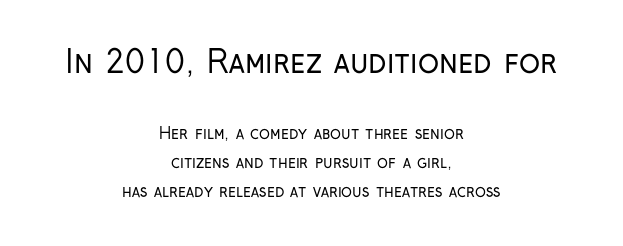
{"serif": "no", "italic": "no", "bold": "no", "weight": "regular", "width": "condensed", "stroke_contrast": "low", "x_height": "medium", "monospaced": "no", "underline": "no", "align": "center", "line_spacing_ratio": 1.81, "letter_spacing": "normal", "letter_spacing_em": 0.0, "larger_block": "first", "size_ratio": 1.94, "glyph_px": 31}
